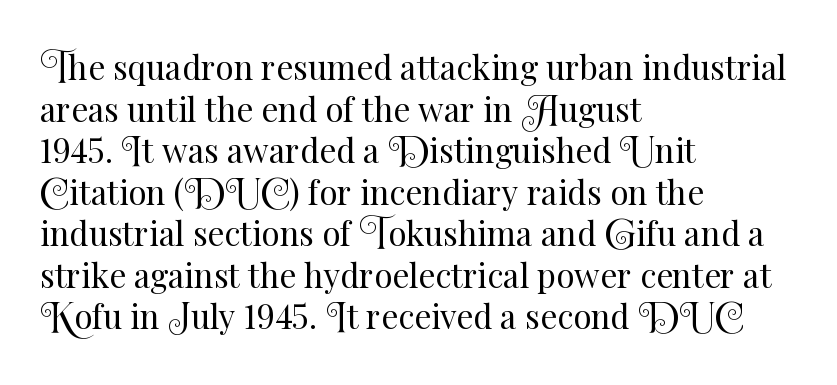
The image shows 33 px regular-weight type, upright; set left-aligned, normal line spacing (1.26x), normal letter spacing, not underlined; medium stroke contrast and a small x-height.
